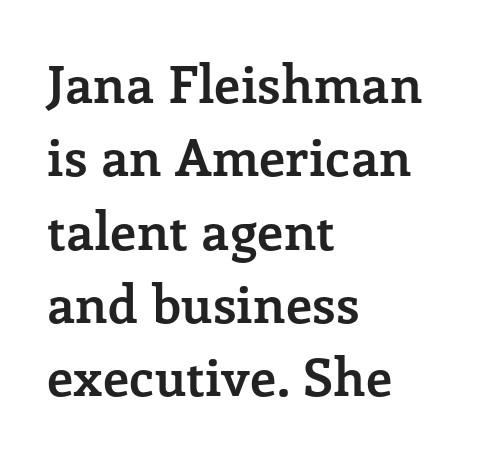
Q: Is the text bold? A: Yes.
Q: Is the text italic (slanted)? A: No, it is upright.
Q: Is the typeface a serif or a sans-serif typeface? A: Serif.
Q: Is the text underlined? A: No.
Q: How is the paragraph aligned? A: Left-aligned.
Q: Is the spacing between letters normal or unusually wide? A: Normal.
Q: Is the spacing between lines tight, normal or loose? A: Normal.
Q: Width (condensed, normal, or wide)? A: Normal.
Q: Stroke contrast? A: Low.
Q: x-height? A: Medium.
Q: Monospaced? A: No.
